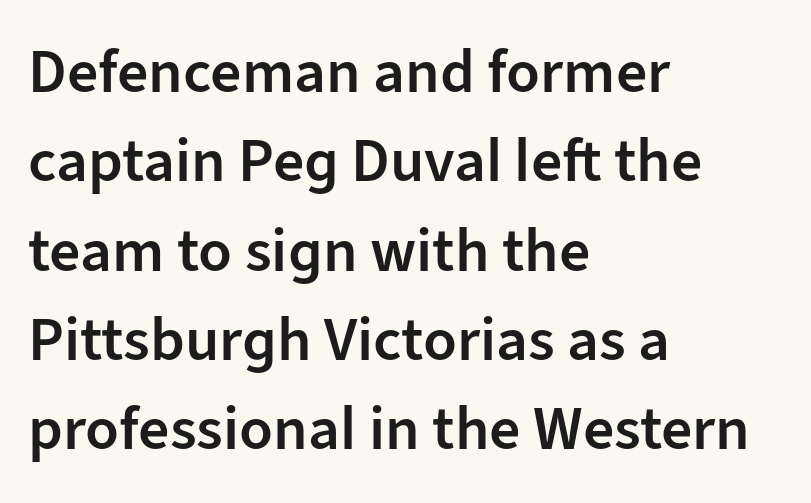
The image shows 62 px semibold sans-serif type, upright; set left-aligned, normal line spacing (1.44x), normal letter spacing, not underlined; low stroke contrast and a medium x-height.
